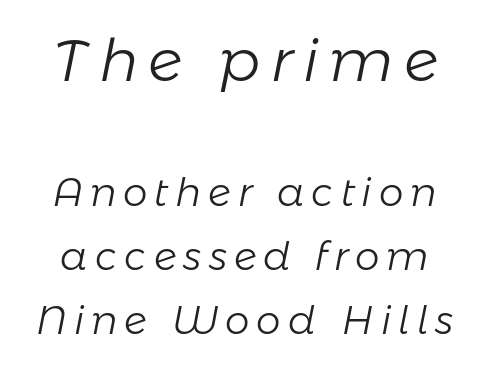
Q: Is the text bold? A: No.
Q: Is the text italic (slanted)? A: Yes, it leans right by about 11 degrees.
Q: Is the text underlined? A: No.
Q: Is the spacing between lines tight, normal or loose? A: Normal.
Q: Which block of text is set in a larger size, the first (top) or the second (bottom)? A: The first (top) one.
Q: Width (condensed, normal, or wide)? A: Normal.
Q: Stroke contrast? A: Low.
Q: x-height? A: Medium.
Q: Monospaced? A: No.
